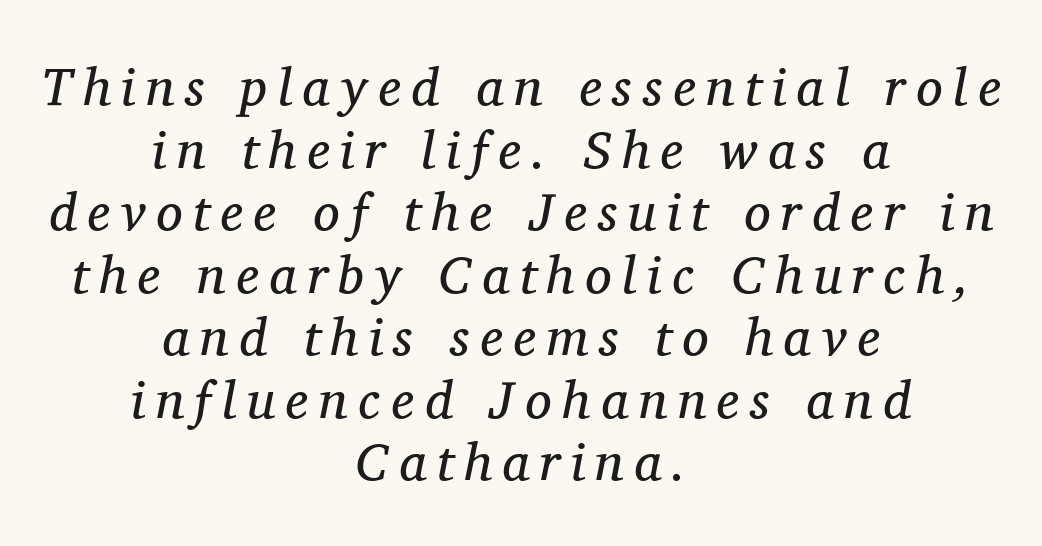
The image shows 53 px regular-weight serif type, italic (leaning right); set centered, line spacing 1.18x, unusually wide letter spacing (+0.2 em), not underlined; medium stroke contrast and a medium x-height.
